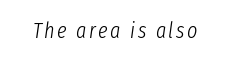
Weight: regular or lighter. The face used here has a pronounced slope to its letters. Any mark beneath the type? The region is blank.
